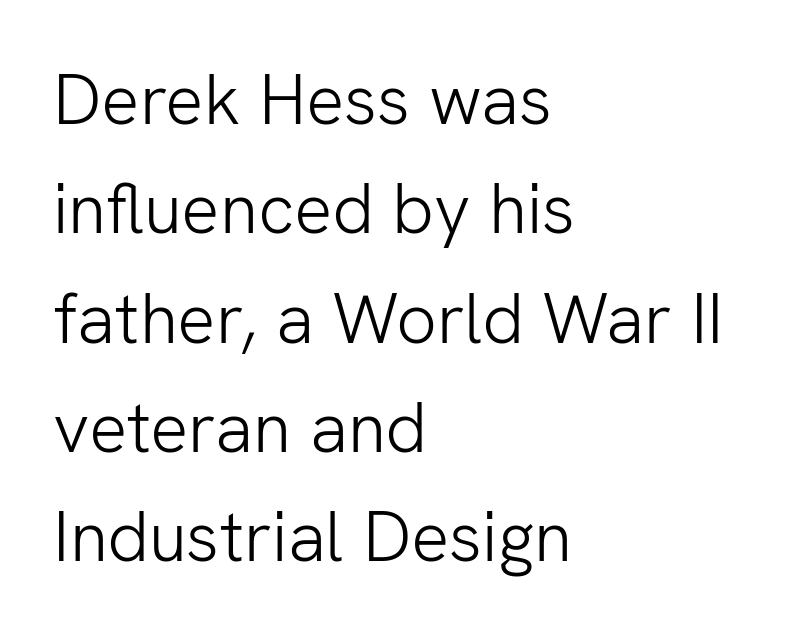
Q: Is the text bold? A: No.
Q: Is the text italic (slanted)? A: No, it is upright.
Q: Is the typeface a serif or a sans-serif typeface? A: Sans-serif.
Q: Is the text underlined? A: No.
Q: How is the paragraph aligned? A: Left-aligned.
Q: Is the spacing between letters normal or unusually wide? A: Normal.
Q: Is the spacing between lines tight, normal or loose? A: Normal.
Q: Width (condensed, normal, or wide)? A: Normal.
Q: Stroke contrast? A: Low.
Q: x-height? A: Medium.
Q: Monospaced? A: No.
